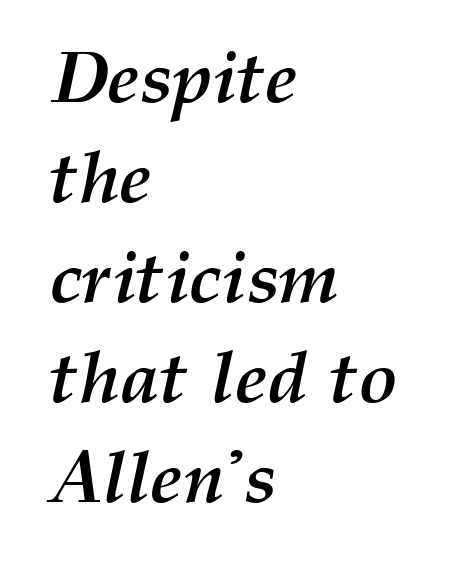
Q: Is the text bold? A: Yes.
Q: Is the text italic (slanted)? A: Yes, it leans right by about 12 degrees.
Q: Is the text underlined? A: No.
Q: How is the paragraph aligned? A: Left-aligned.
Q: Is the spacing between letters normal or unusually wide? A: Normal.
Q: Is the spacing between lines tight, normal or loose? A: Normal.
Q: Width (condensed, normal, or wide)? A: Normal.
Q: Stroke contrast? A: Medium.
Q: x-height? A: Medium.
Q: Monospaced? A: No.
